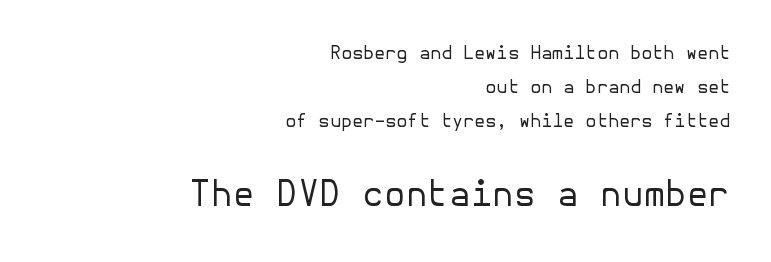
The image shows 35 px regular-weight sans-serif type, upright; set right-aligned, line spacing 1.88x, normal letter spacing, not underlined; the second (bottom) block is 1.94x larger; low stroke contrast and a medium x-height.
